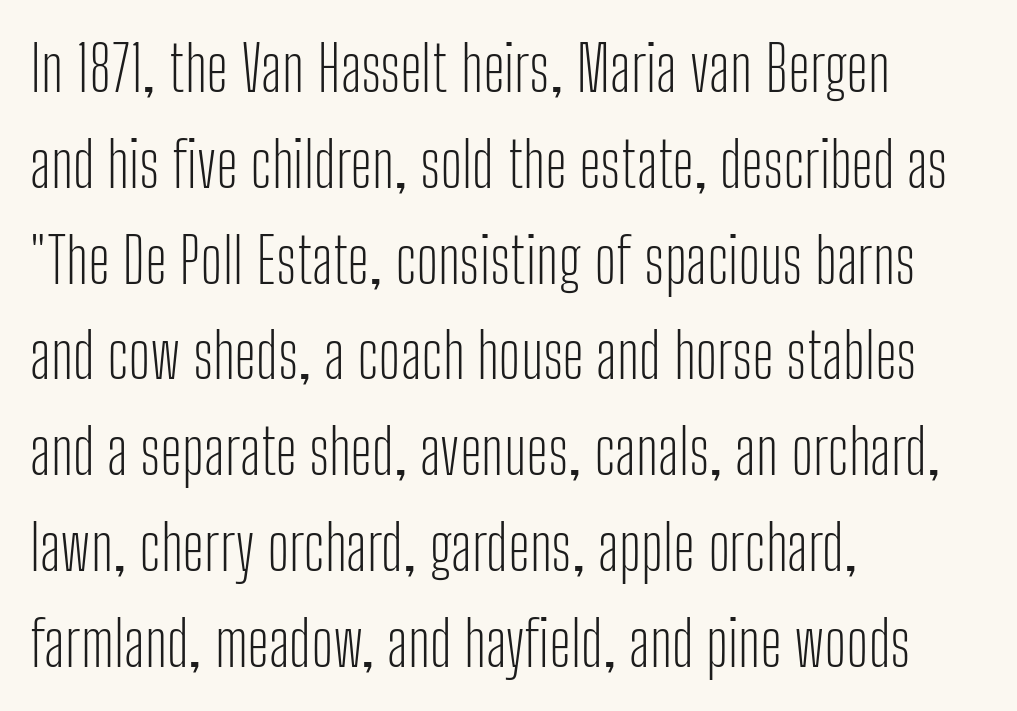
{"serif": "no", "italic": "no", "bold": "no", "weight": "light", "width": "condensed", "stroke_contrast": "low", "x_height": "medium", "monospaced": "no", "underline": "no", "align": "left", "line_spacing": "normal", "line_spacing_ratio": 1.52, "letter_spacing": "normal", "letter_spacing_em": 0.0, "glyph_px": 63}
